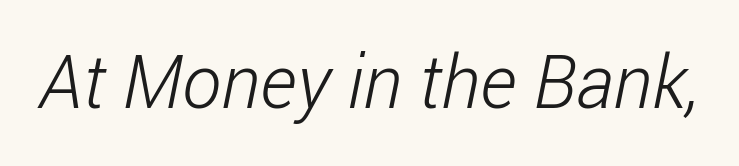
The image shows 74 px light, condensed sans-serif type; set normal letter spacing, not underlined; low stroke contrast and a medium x-height.
